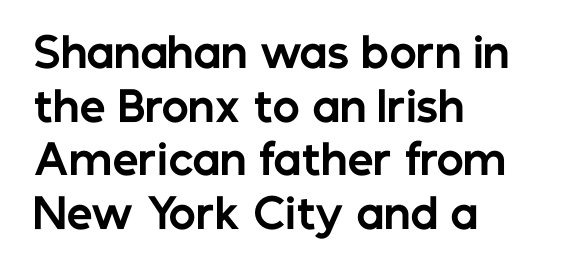
{"serif": "no", "italic": "no", "bold": "yes", "weight": "bold", "width": "normal", "stroke_contrast": "low", "x_height": "medium", "monospaced": "no", "underline": "no", "align": "left", "line_spacing": "normal", "line_spacing_ratio": 1.31, "letter_spacing": "normal", "letter_spacing_em": 0.0, "glyph_px": 41}
